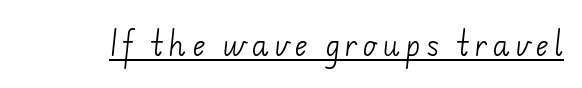
{"serif": "no", "bold": "no", "weight": "light", "width": "normal", "stroke_contrast": "low", "x_height": "small", "monospaced": "no", "underline": "yes", "glyph_px": 28}
